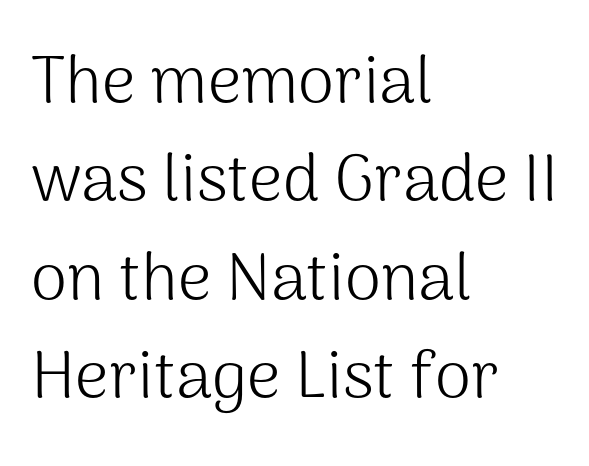
The face looks like a standard text weight, possibly lighter. These lines sit exactly where default settings would place them. Note the varied advance widths — an 'i' is clearly narrower than an 'm'. In terms of letterform style, serifs are entirely absent. The baseline area is clear.
